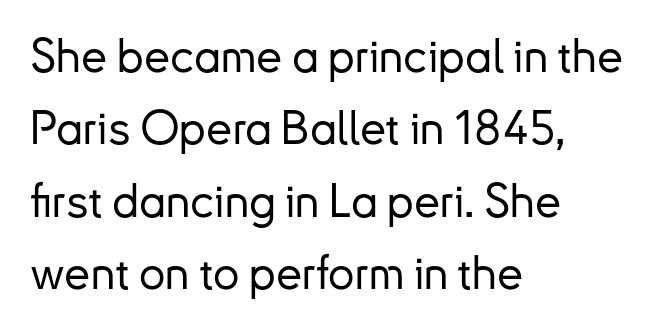
The image shows 47 px sans-serif type, upright; set left-aligned, normal line spacing (1.54x), normal letter spacing, not underlined; low stroke contrast and a small x-height.
